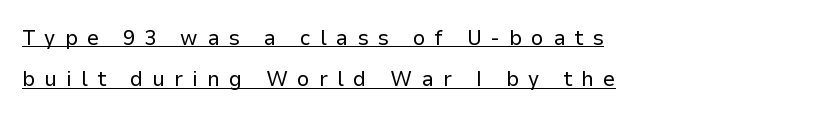
{"italic": "no", "bold": "no", "underline": "yes", "align": "left", "line_spacing_ratio": 1.87, "letter_spacing": "wide", "letter_spacing_em": 0.41, "glyph_px": 22}
